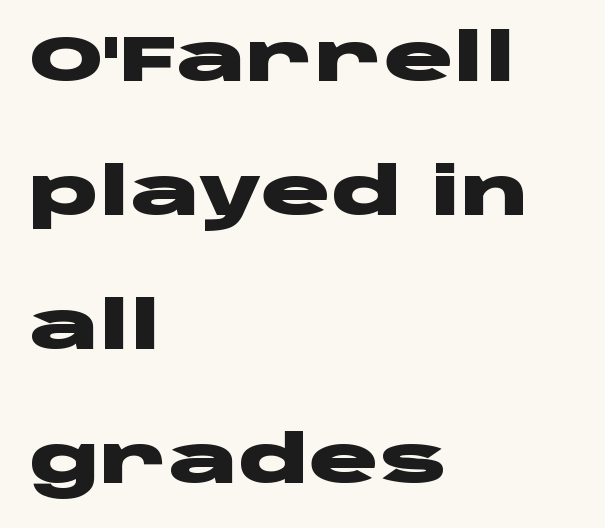
{"serif": "no", "italic": "no", "bold": "yes", "weight": "heavy", "width": "wide", "stroke_contrast": "low", "x_height": "large", "monospaced": "no", "underline": "no", "align": "left", "line_spacing": "loose", "line_spacing_ratio": 2.06, "letter_spacing": "normal", "letter_spacing_em": 0.0, "glyph_px": 65}
